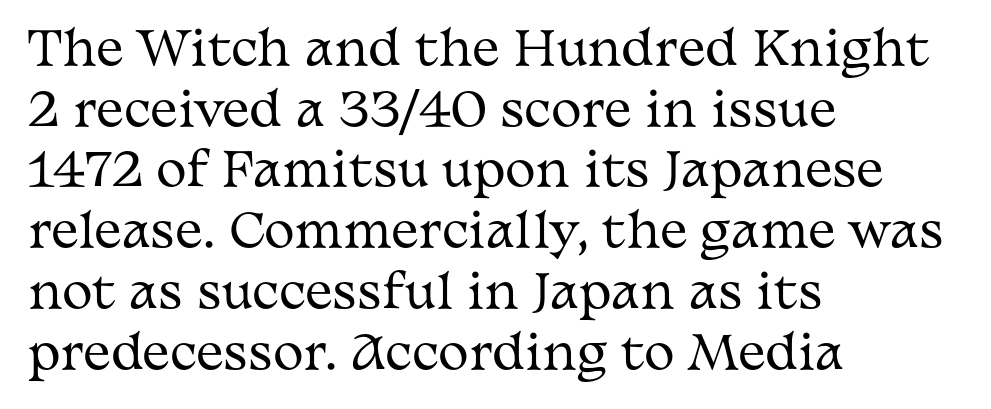
The image shows 46 px regular-weight, wide serif type, upright; set left-aligned, normal line spacing (1.32x), normal letter spacing, not underlined; medium stroke contrast and a medium x-height.
